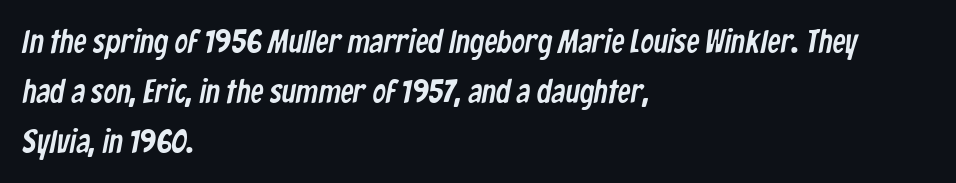
Lines of text with bare space underneath. The face used here is a sans, in the tradition of grotesques and geometrics. Where is the straight margin? On the left. There is no visible air inserted between adjacent glyphs.
